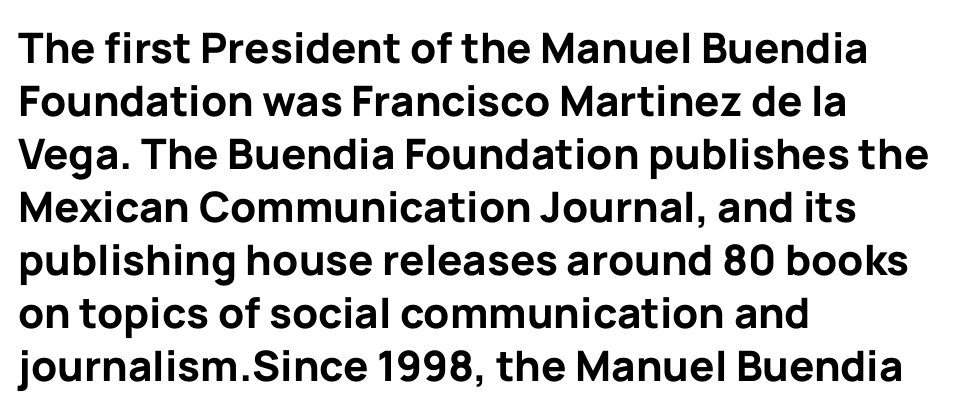
Q: Is the text bold? A: Yes.
Q: Is the text italic (slanted)? A: No, it is upright.
Q: Is the typeface a serif or a sans-serif typeface? A: Sans-serif.
Q: Is the text underlined? A: No.
Q: How is the paragraph aligned? A: Left-aligned.
Q: Is the spacing between letters normal or unusually wide? A: Normal.
Q: Is the spacing between lines tight, normal or loose? A: Normal.
Q: Width (condensed, normal, or wide)? A: Normal.
Q: Stroke contrast? A: Low.
Q: x-height? A: Medium.
Q: Monospaced? A: No.
